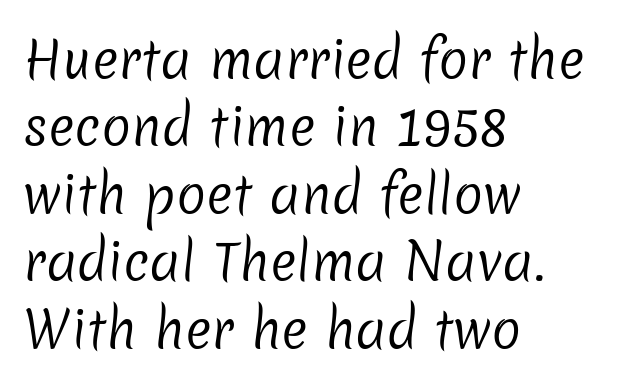
Q: Is the text bold? A: No.
Q: Is the typeface a serif or a sans-serif typeface? A: Sans-serif.
Q: Is the text underlined? A: No.
Q: How is the paragraph aligned? A: Left-aligned.
Q: Is the spacing between letters normal or unusually wide? A: Normal.
Q: Is the spacing between lines tight, normal or loose? A: Normal.
Q: Width (condensed, normal, or wide)? A: Normal.
Q: Stroke contrast? A: Low.
Q: x-height? A: Medium.
Q: Monospaced? A: No.
